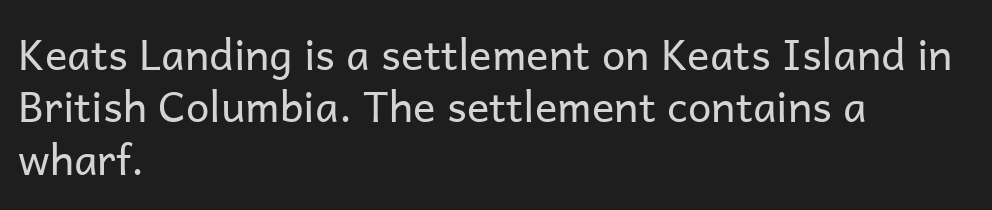
{"serif": "no", "italic": "no", "bold": "no", "weight": "regular", "width": "normal", "stroke_contrast": "low", "x_height": "medium", "monospaced": "no", "underline": "no", "align": "left", "line_spacing": "normal", "line_spacing_ratio": 1.25, "letter_spacing": "normal", "letter_spacing_em": 0.0, "glyph_px": 42}
